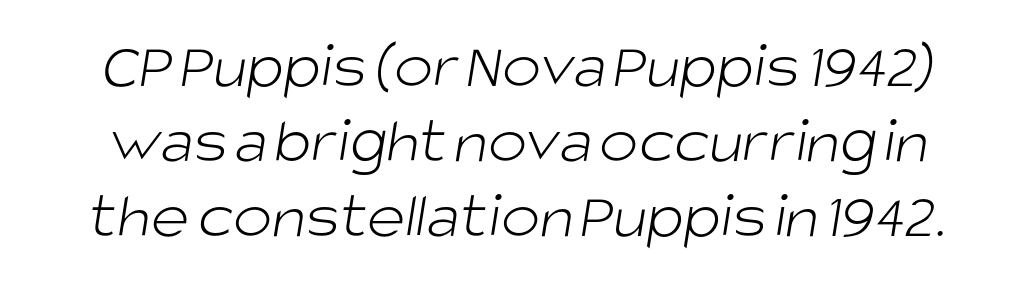
The image shows 66 px light sans-serif type; set tight line spacing (1.14x), normal letter spacing, not underlined; low stroke contrast and a large x-height.
